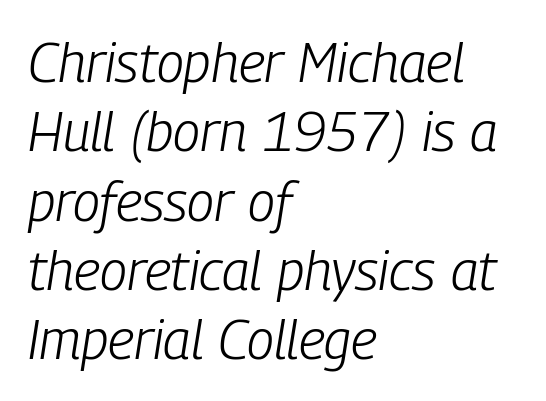
Q: Is the text bold? A: No.
Q: Is the text italic (slanted)? A: Yes, it leans right by about 9 degrees.
Q: Is the text underlined? A: No.
Q: How is the paragraph aligned? A: Left-aligned.
Q: Is the spacing between letters normal or unusually wide? A: Normal.
Q: Is the spacing between lines tight, normal or loose? A: Normal.
Q: Width (condensed, normal, or wide)? A: Condensed.
Q: Stroke contrast? A: Low.
Q: x-height? A: Medium.
Q: Monospaced? A: No.
